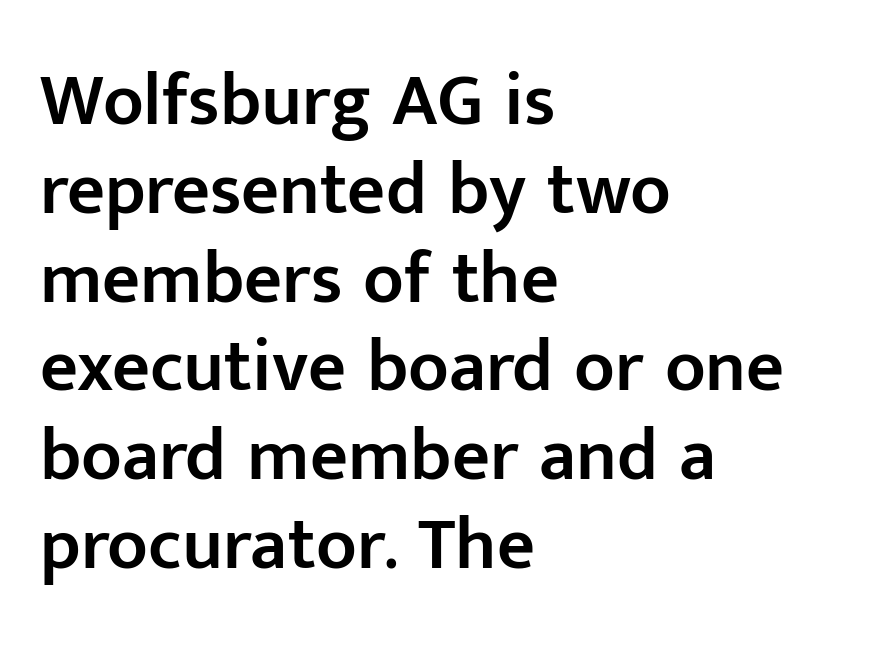
The image shows 74 px semibold sans-serif type, upright; set left-aligned, line spacing 1.2x, normal letter spacing, not underlined; low stroke contrast and a medium x-height.
